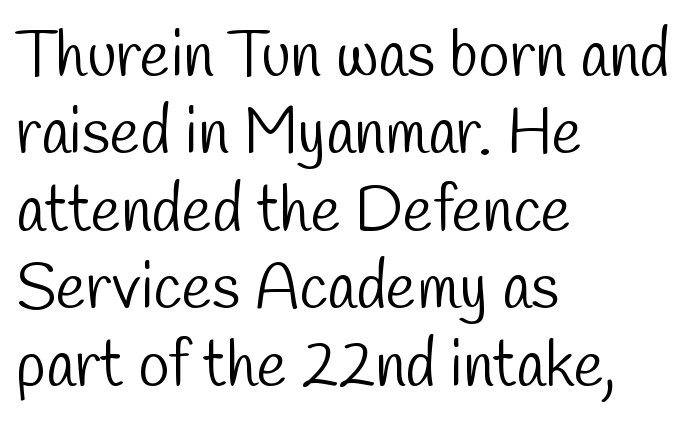
In CSS terms this would be text-align: left. This rendering leaves character spacing at its baseline value. Observe the absence of serifs on each vertical stroke in this sample. The rendering uses natural spacing where letterforms have individual widths.
